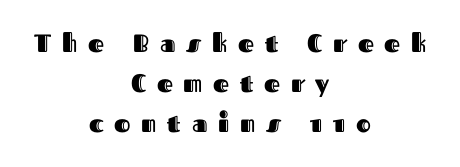
{"italic": "no", "underline": "no", "align": "center", "line_spacing": "normal", "line_spacing_ratio": 1.61, "letter_spacing": "wide", "letter_spacing_em": 0.43, "glyph_px": 25}
